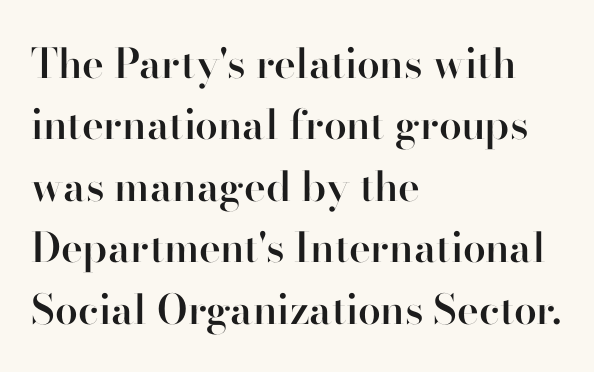
The characters display no serif detailing; their extremities are plain. A typesetter would call this proportional, since set widths differ per character. Underlining? Definitely not there. A somewhat darkened texture: the type is semibold rather than bold.
